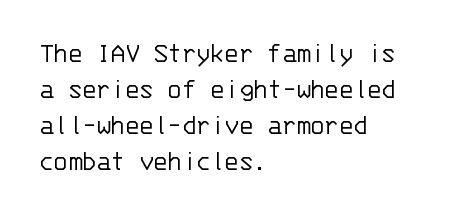
{"serif": "no", "italic": "no", "bold": "no", "weight": "light", "width": "normal", "stroke_contrast": "low", "x_height": "large", "monospaced": "yes", "underline": "no", "align": "left", "line_spacing_ratio": 1.24, "letter_spacing": "normal", "letter_spacing_em": 0.0, "glyph_px": 29}
